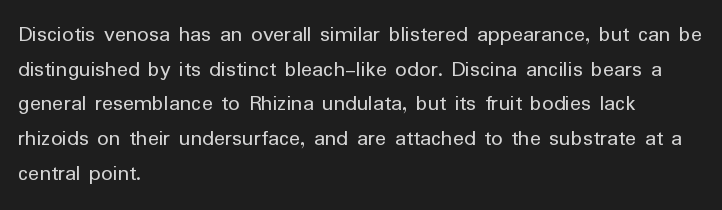
{"italic": "no", "bold": "no", "underline": "no", "align": "left", "line_spacing": "normal", "line_spacing_ratio": 1.51, "letter_spacing": "normal", "letter_spacing_em": 0.0, "glyph_px": 23}
